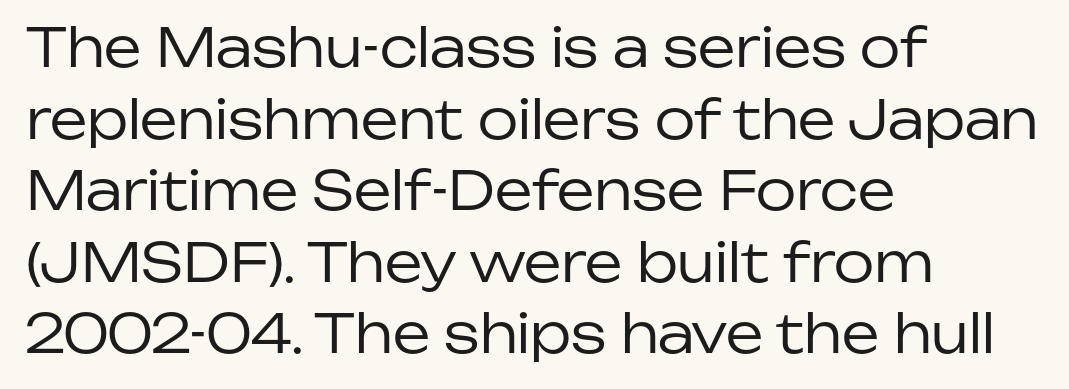
{"serif": "no", "italic": "no", "bold": "no", "weight": "regular", "width": "normal", "stroke_contrast": "low", "x_height": "medium", "monospaced": "no", "underline": "no", "align": "left", "line_spacing": "normal", "line_spacing_ratio": 1.35, "letter_spacing": "normal", "letter_spacing_em": 0.0, "glyph_px": 53}
